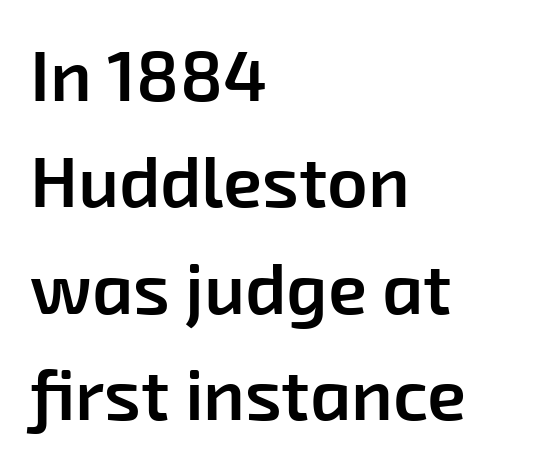
Q: Is the text bold? A: Semi-bold.
Q: Is the typeface a serif or a sans-serif typeface? A: Sans-serif.
Q: Is the text underlined? A: No.
Q: How is the paragraph aligned? A: Left-aligned.
Q: Is the spacing between letters normal or unusually wide? A: Normal.
Q: Is the spacing between lines tight, normal or loose? A: Normal.
Q: Width (condensed, normal, or wide)? A: Normal.
Q: Stroke contrast? A: Low.
Q: x-height? A: Medium.
Q: Monospaced? A: No.
